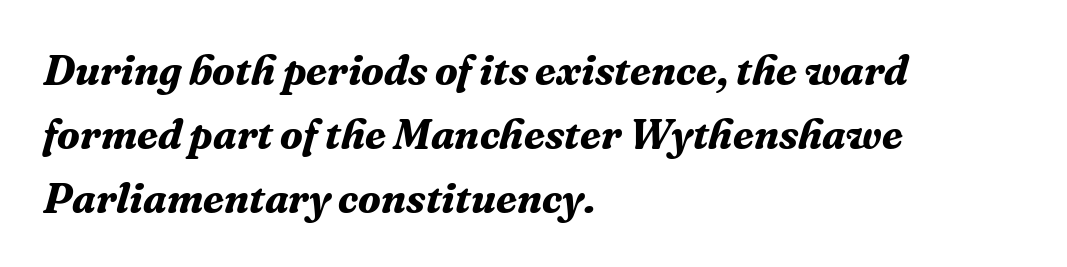
The image shows 42 px bold serif type, italic (leaning right); set left-aligned, normal line spacing (1.52x), normal letter spacing, not underlined; medium stroke contrast and a medium x-height.
